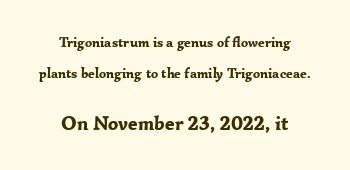
The image shows 20 px bold type, upright; set centered, loose line spacing (2.18x), normal letter spacing, not underlined; the second (bottom) block is 1.43x larger.
